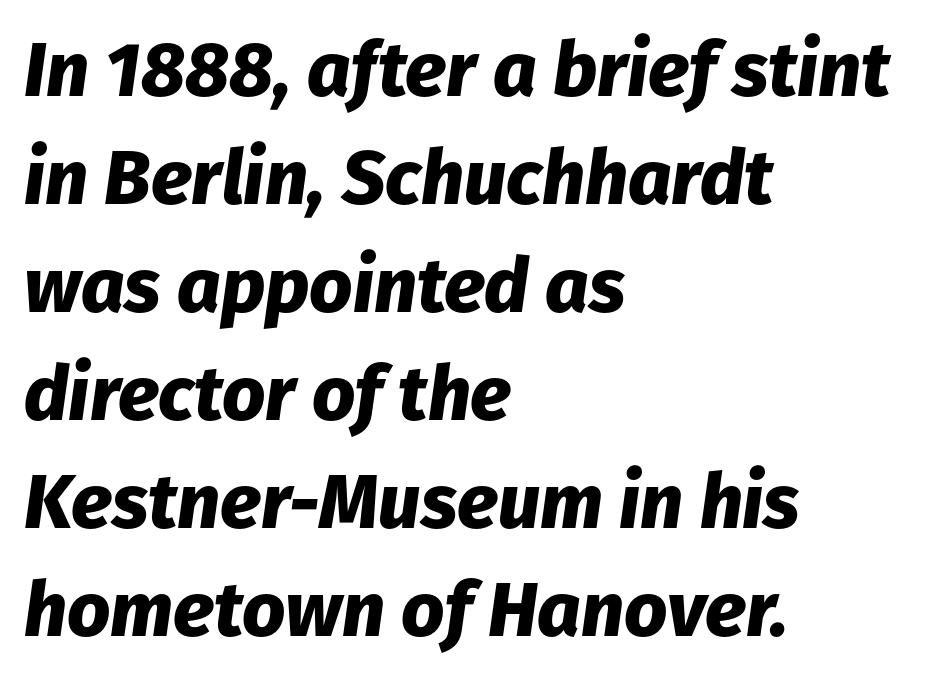
Line beginnings align vertically; line endings do not. Proportional: the letters do not fall into vertical columns. Looking at the ascenders, they clearly lean. The specimen omits any rule beneath the text block's lines. The font is running at its bold setting. These lines sit exactly where default settings would place them.
